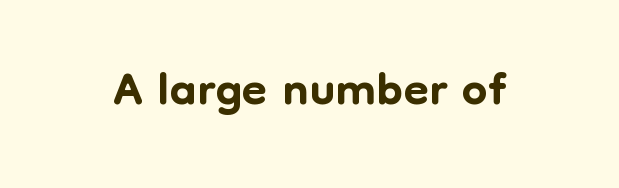
Q: Is the text italic (slanted)? A: No, it is upright.
Q: Is the typeface a serif or a sans-serif typeface? A: Sans-serif.
Q: Is the text underlined? A: No.
Q: Is the spacing between letters normal or unusually wide? A: Normal.
Q: Width (condensed, normal, or wide)? A: Normal.
Q: Stroke contrast? A: Low.
Q: x-height? A: Medium.
Q: Monospaced? A: No.
